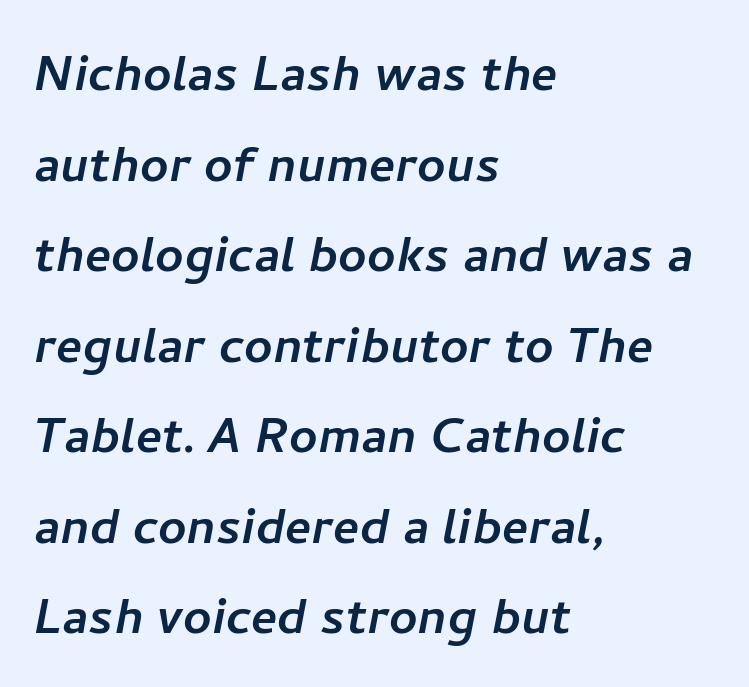
Each letter keeps its own natural width here, so spacing adapts to shape. The lines in this sample share a left origin and differ only in where they stop. What's the leading like? Ordinary, nothing unusual. Words appear dense and cohesive because spacing is normal. The rendering shows plain stroke endings on the letterforms — a sans-serif design.
